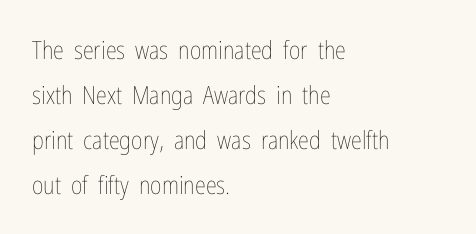
The image shows 25 px text type, upright; set left-aligned, line spacing 1.8x, normal letter spacing, not underlined.
